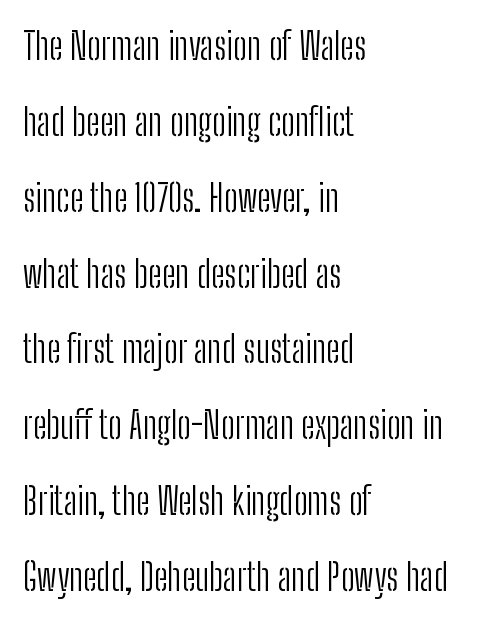
The characters display no serif detailing; their extremities are plain. The type sits square on the baseline with zero lean. This sample has the flowing, uneven cadence of proportional lettering. Which margin do the lines hug? The left one — the right edge is uneven.
